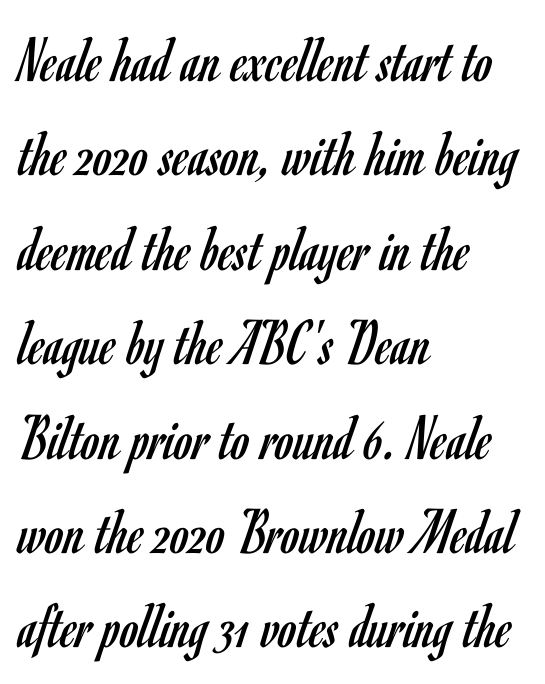
{"serif": "no", "bold": "no", "weight": "regular", "width": "condensed", "stroke_contrast": "low", "x_height": "small", "monospaced": "no", "underline": "no", "align": "left", "line_spacing": "normal", "line_spacing_ratio": 1.43, "letter_spacing": "normal", "letter_spacing_em": 0.0, "glyph_px": 66}
